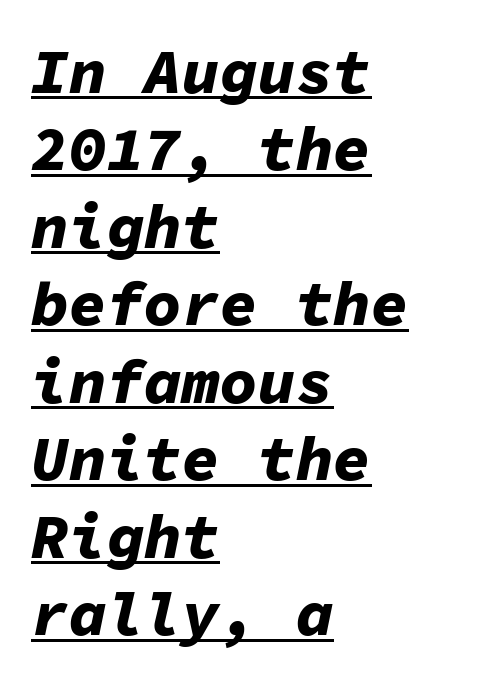
The image shows 63 px bold type, italic (leaning right), monospaced; set left-aligned, line spacing 1.23x, normal letter spacing, underlined; low stroke contrast and a medium x-height.
